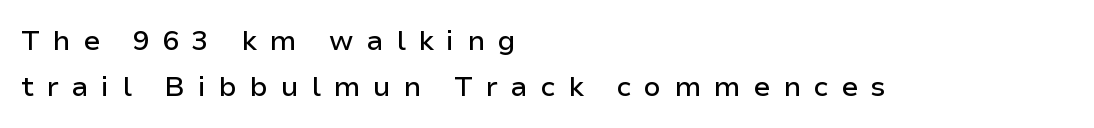
Q: Is the text italic (slanted)? A: No, it is upright.
Q: Is the typeface a serif or a sans-serif typeface? A: Sans-serif.
Q: Is the text underlined? A: No.
Q: How is the paragraph aligned? A: Left-aligned.
Q: Is the spacing between letters normal or unusually wide? A: Unusually wide.
Q: Is the spacing between lines tight, normal or loose? A: Normal.
Q: Width (condensed, normal, or wide)? A: Normal.
Q: Stroke contrast? A: Low.
Q: x-height? A: Medium.
Q: Monospaced? A: No.
